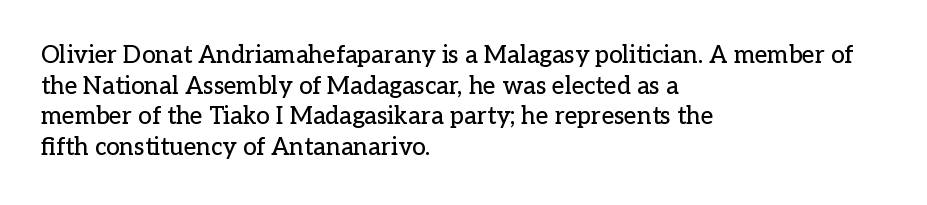
The image shows 24 px text type, upright; set left-aligned, normal line spacing (1.28x), normal letter spacing, not underlined.
